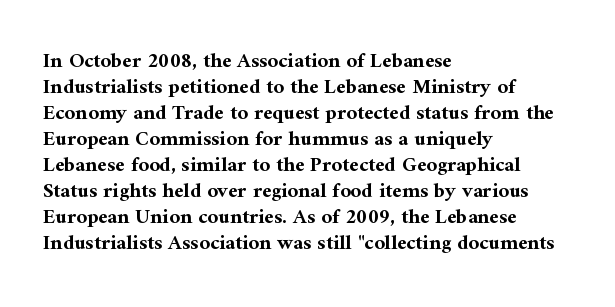
The image shows 21 px bold type, upright; set left-aligned, line spacing 1.24x, normal letter spacing, not underlined.
